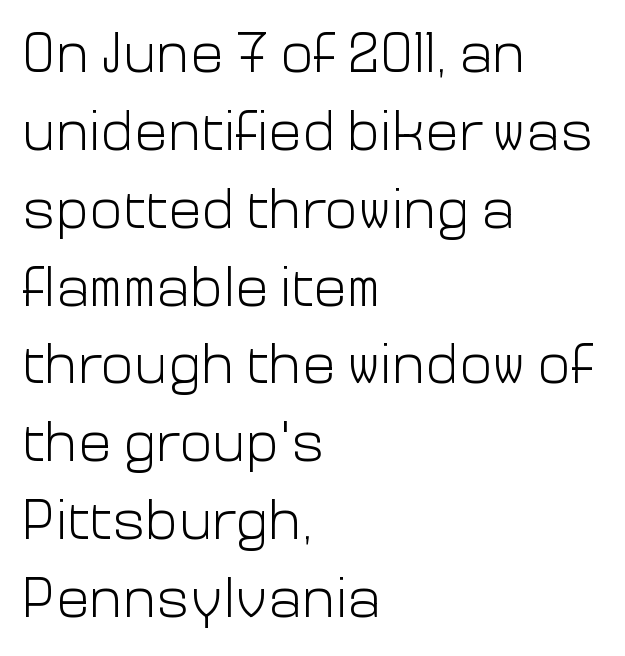
Q: Is the text bold? A: No.
Q: Is the text italic (slanted)? A: No, it is upright.
Q: Is the typeface a serif or a sans-serif typeface? A: Sans-serif.
Q: Is the text underlined? A: No.
Q: How is the paragraph aligned? A: Left-aligned.
Q: Is the spacing between letters normal or unusually wide? A: Normal.
Q: Is the spacing between lines tight, normal or loose? A: Normal.
Q: Width (condensed, normal, or wide)? A: Normal.
Q: Stroke contrast? A: Low.
Q: x-height? A: Medium.
Q: Monospaced? A: No.
